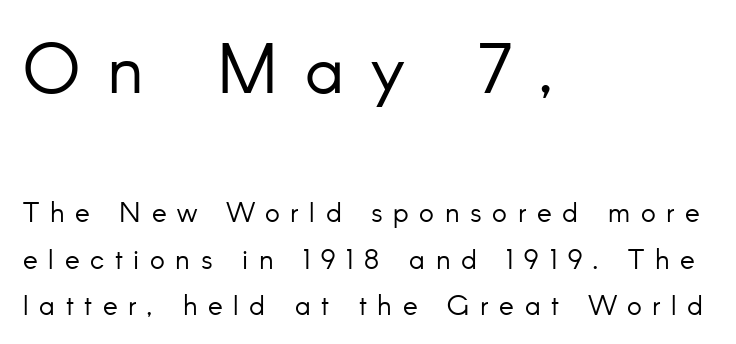
Character widths vary here, with narrow letters taking less room than wide ones. Every stem runs plumb, perpendicular to the baseline. Substantial extra tracking has been applied to these lines. The letters carry no serifs — their stems end cleanly without finishing strokes.
